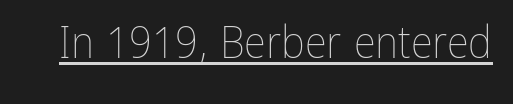
Compared with a typical body face, this is equally light or lighter still. No extra tracking has been applied to these lines. The typography opts for an upright posture over an oblique one. The face used here is proportionally spaced, like ordinary book or web type.
